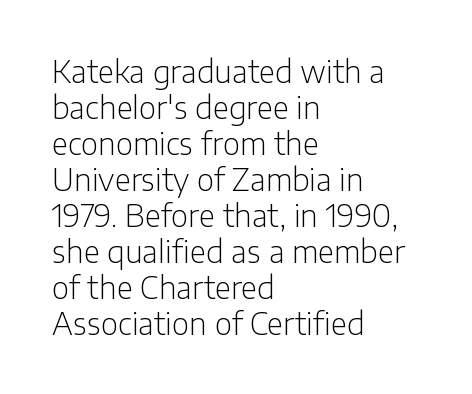
The image shows 30 px light sans-serif type, upright; set left-aligned, line spacing 1.2x, normal letter spacing, not underlined; low stroke contrast and a medium x-height.
